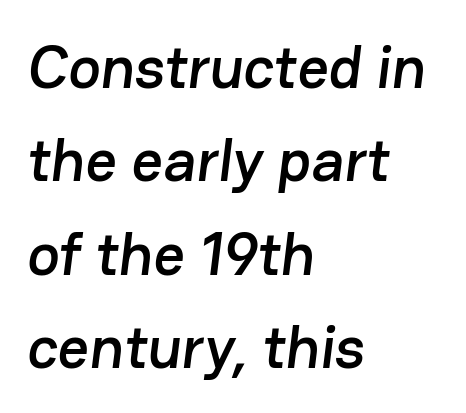
In terms of leading, this rendering sits right in the middle. The passage shown is typed in a proportional face where columns would drift. Default kerning and tracking; the words read as compact shapes. Lines of text with bare space underneath. The text was rendered using a sans face with plain stroke endings. The rag falls on the right side of this text block.
